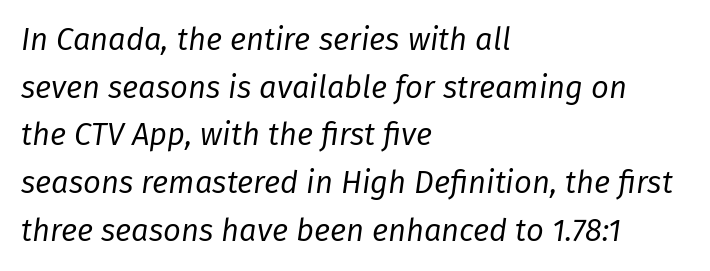
Q: Is the text bold? A: No.
Q: Is the text italic (slanted)? A: Yes, it leans right by about 8 degrees.
Q: Is the text underlined? A: No.
Q: How is the paragraph aligned? A: Left-aligned.
Q: Is the spacing between letters normal or unusually wide? A: Normal.
Q: Is the spacing between lines tight, normal or loose? A: Normal.
Q: Width (condensed, normal, or wide)? A: Normal.
Q: Stroke contrast? A: Low.
Q: x-height? A: Medium.
Q: Monospaced? A: No.
